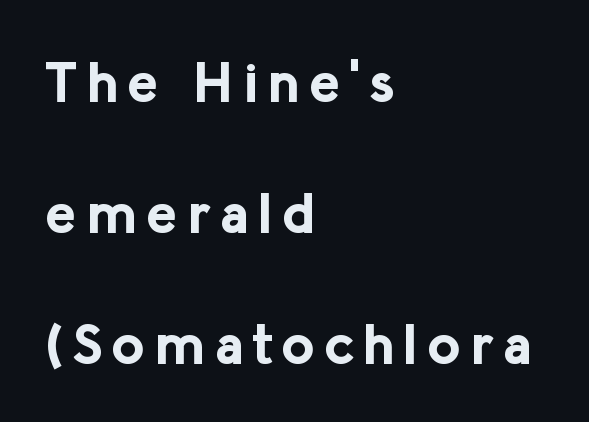
The image shows 57 px bold sans-serif type, upright; set left-aligned, loose line spacing (2.3x), not underlined; low stroke contrast and a medium x-height.
